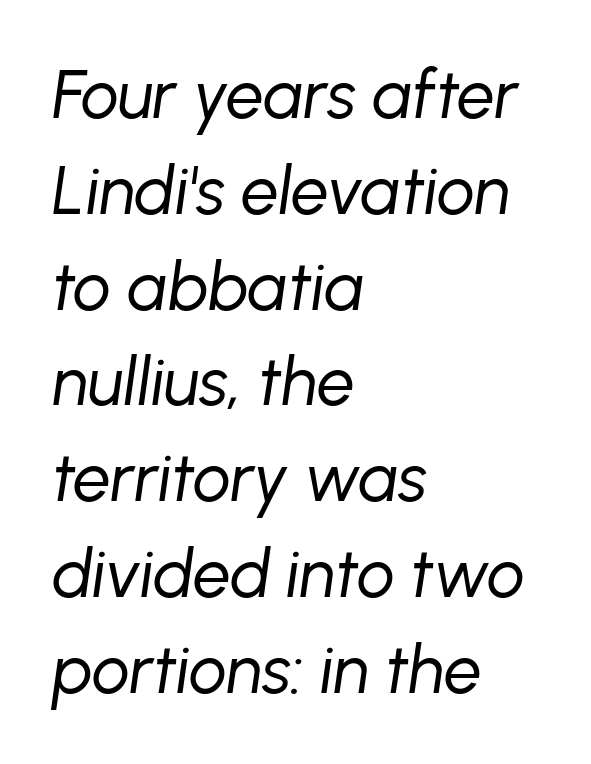
Characters are canted at an angle relative to the baseline's perpendicular. Character widths vary here, with narrow letters taking less room than wide ones. Tracking value appears to be zero — textbook default spacing. Honestly, the row spacing looks completely unremarkable.
